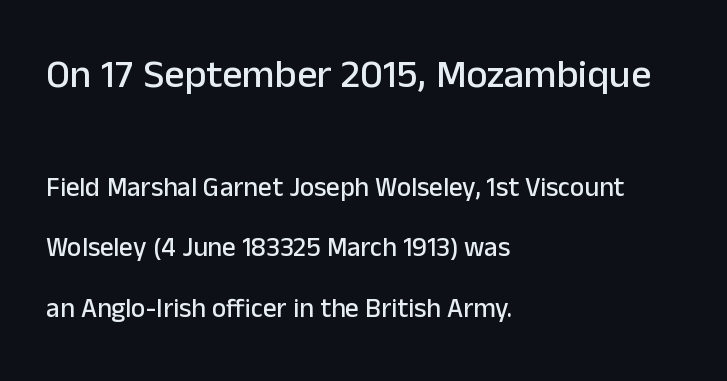
Character widths vary here, with narrow letters taking less room than wide ones. A bare baseline throughout the passage. Size contrast runs from large at the top to small at the bottom. Default kerning and tracking; the words read as compact shapes. A great deal of white space separates one row of letters from the next. Is the block centered? No — it sits flush against the left margin.
